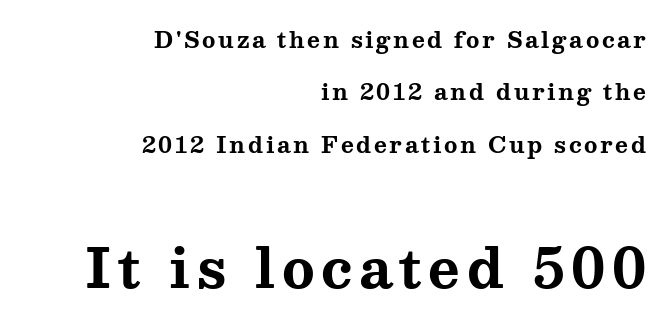
The image shows 54 px bold, wide serif type, upright; set right-aligned, loose line spacing (2.38x), not underlined; the second (bottom) block is 2.45x larger; medium stroke contrast and a medium x-height.
